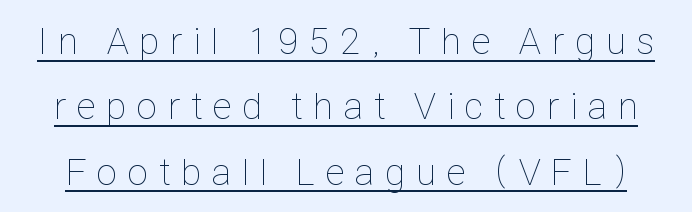
Is there an underline? Yes — a line sits under the letters. The type is letterspaced generously, with wide tracking. The type sits square on the baseline with zero lean. This sample has the flowing, uneven cadence of proportional lettering.
